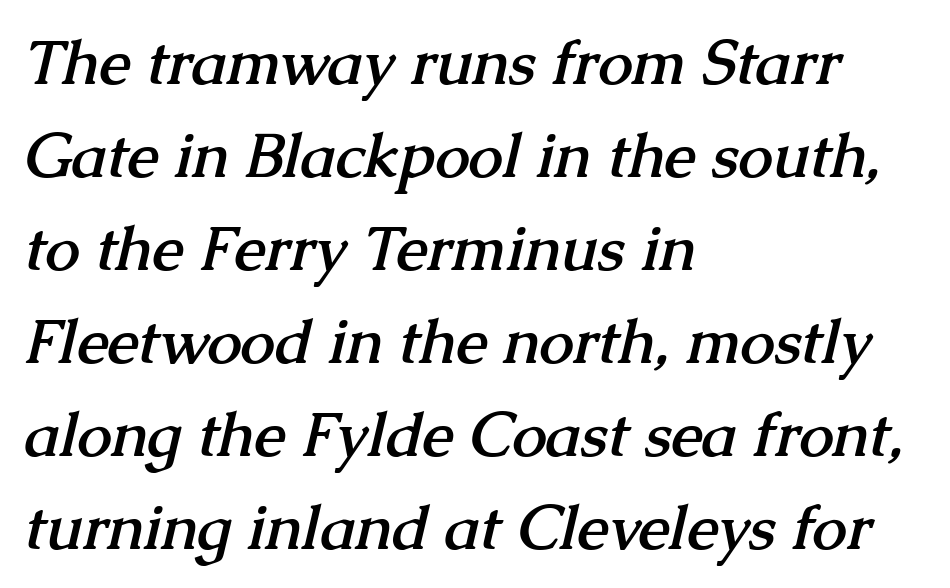
{"serif": "yes", "bold": "yes", "weight": "semibold", "width": "normal", "stroke_contrast": "medium", "x_height": "medium", "monospaced": "no", "underline": "no", "align": "left", "line_spacing": "normal", "line_spacing_ratio": 1.5, "letter_spacing": "normal", "letter_spacing_em": 0.0, "glyph_px": 62}
